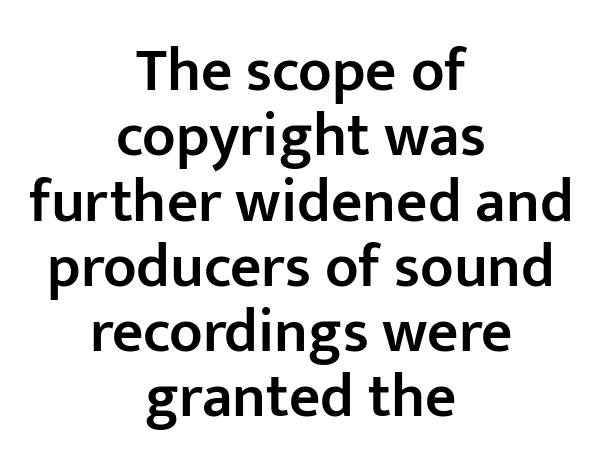
The image shows 61 px semibold sans-serif type, upright; set centered, tight line spacing (1.07x), normal letter spacing, not underlined; low stroke contrast and a medium x-height.
